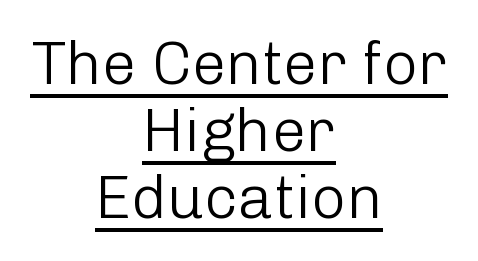
{"serif": "no", "italic": "no", "bold": "no", "weight": "light", "width": "normal", "stroke_contrast": "low", "x_height": "medium", "monospaced": "no", "underline": "yes", "align": "center", "line_spacing": "tight", "line_spacing_ratio": 1.1, "letter_spacing": "normal", "letter_spacing_em": 0.0, "glyph_px": 61}
